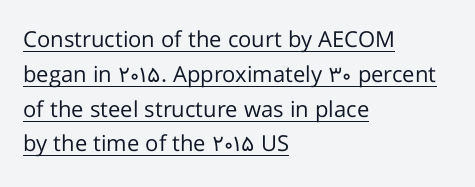
The image shows 22 px text type, upright; set left-aligned, normal line spacing (1.58x), normal letter spacing, underlined.
